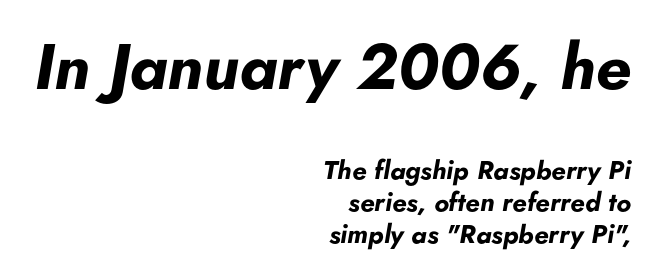
Reading top to bottom, the characters get smaller at the block break. Words appear dense and cohesive because spacing is normal. Each line ends at the same right margin while the left side varies. Observe the lean: these are italic letterforms. The strokes are fattened all the way to bold. Spacing verdict: proportional, widths tailored to each character.
